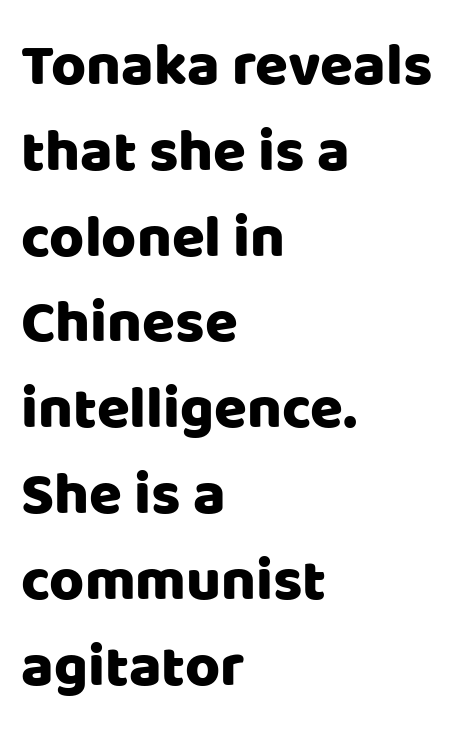
The image shows 60 px sans-serif type, upright; set left-aligned, normal line spacing (1.43x), normal letter spacing, not underlined; low stroke contrast and a large x-height.
